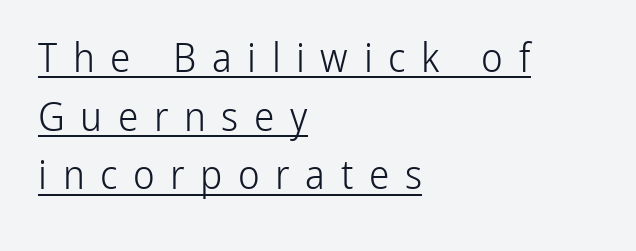
{"serif": "no", "italic": "no", "bold": "no", "weight": "light", "width": "condensed", "stroke_contrast": "low", "x_height": "medium", "monospaced": "no", "underline": "yes", "align": "left", "line_spacing": "normal", "line_spacing_ratio": 1.43, "letter_spacing": "wide", "letter_spacing_em": 0.38, "glyph_px": 41}
